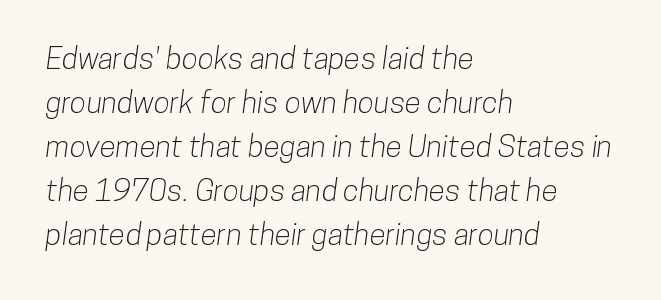
{"serif": "no", "width": "condensed", "stroke_contrast": "low", "x_height": "medium", "monospaced": "no", "underline": "no", "align": "left", "line_spacing": "normal", "line_spacing_ratio": 1.47, "letter_spacing": "normal", "letter_spacing_em": 0.0, "glyph_px": 30}
